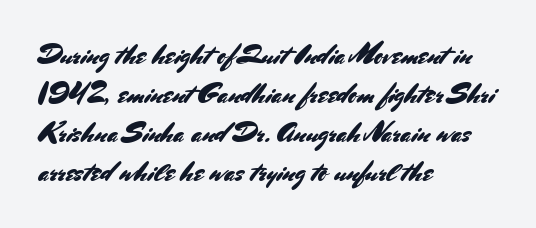
This block has exactly the height ordinary leading produces. Letters rest on an invisible, unmarked baseline. Compared with typical body copy, the letter spacing here is the same.
